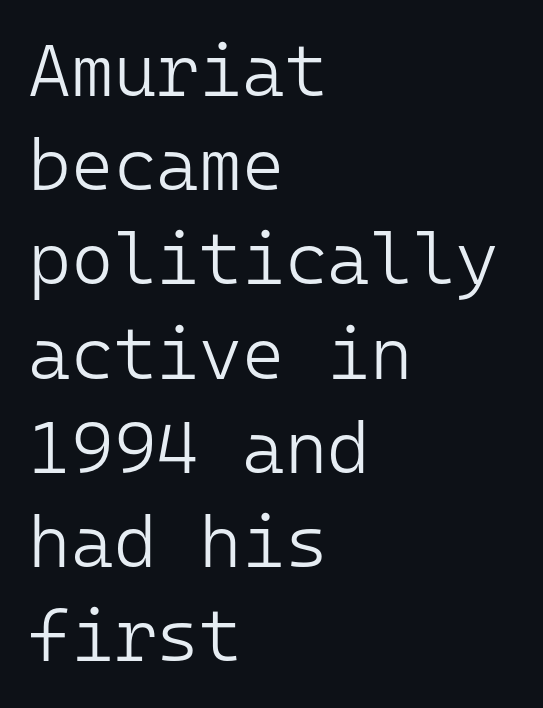
The image shows 73 px light sans-serif type, upright, monospaced; set left-aligned, normal line spacing (1.29x), normal letter spacing, not underlined; low stroke contrast and a medium x-height.
